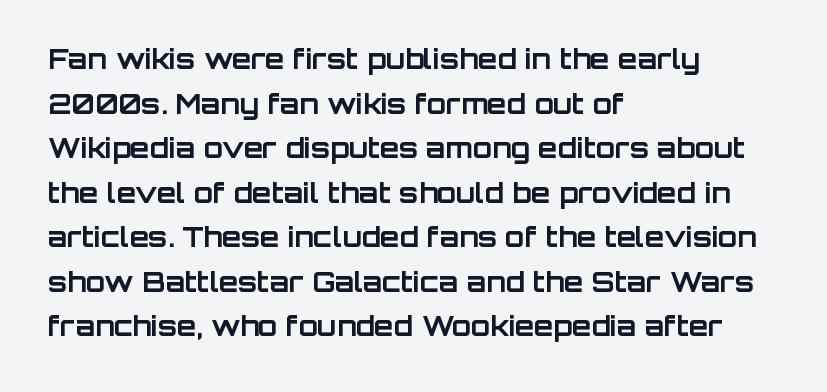
{"serif": "no", "italic": "no", "bold": "yes", "weight": "bold", "width": "normal", "stroke_contrast": "low", "x_height": "large", "monospaced": "no", "underline": "no", "align": "left", "line_spacing": "normal", "line_spacing_ratio": 1.59, "letter_spacing": "normal", "letter_spacing_em": 0.0, "glyph_px": 28}
